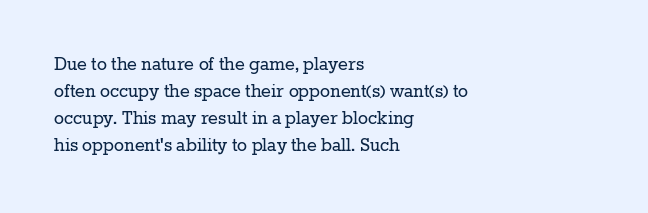
{"italic": "no", "bold": "no", "underline": "no", "align": "left", "line_spacing": "normal", "line_spacing_ratio": 1.29, "letter_spacing": "normal", "letter_spacing_em": 0.0, "glyph_px": 21}
